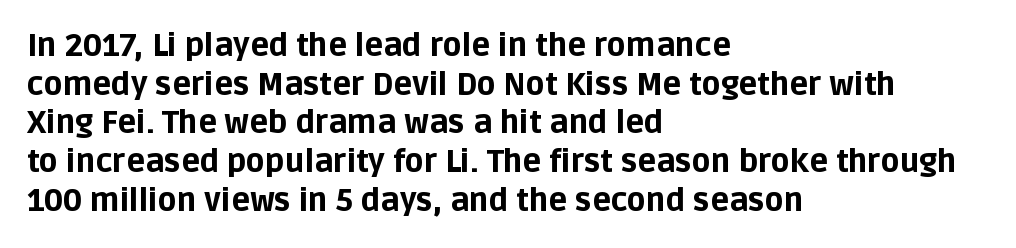
Inter-character spacing is left at the font's built-in metrics. Heavy, bold letterforms. Which margin do the lines hug? The left one — the right edge is uneven. Baseline-to-baseline distance is the conventional proportion of letter height.
